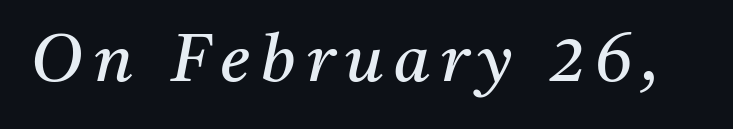
The image shows 66 px regular-weight serif type, italic (leaning right); set not underlined; medium stroke contrast and a medium x-height.
